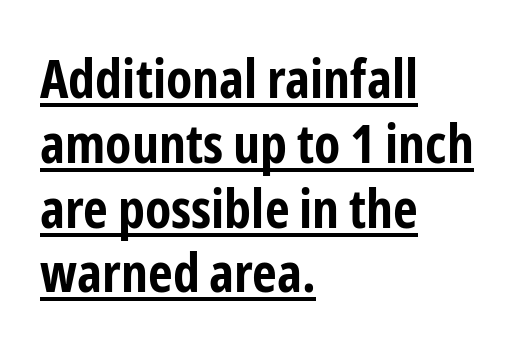
Line starts are locked; line ends wander. The type family on display is of the sans-serif kind. In terms of letterspacing, this is plain default setting. Italic? Not at all — the glyphs are vertical.
